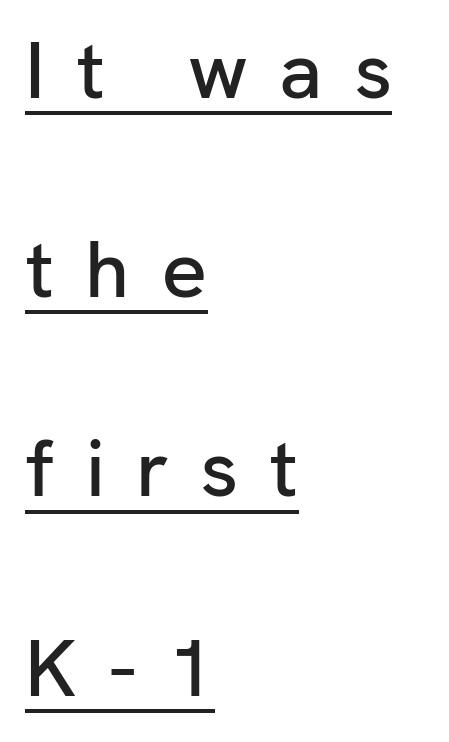
The image shows 80 px sans-serif type, upright; set left-aligned, loose line spacing (2.49x), unusually wide letter spacing (+0.39 em), underlined; low stroke contrast and a medium x-height.
